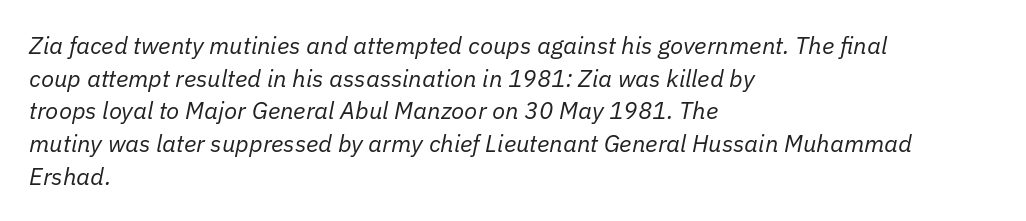
Q: Is the text bold? A: No.
Q: Is the text italic (slanted)? A: Yes, it leans right by about 11 degrees.
Q: Is the text underlined? A: No.
Q: How is the paragraph aligned? A: Left-aligned.
Q: Is the spacing between letters normal or unusually wide? A: Normal.
Q: Is the spacing between lines tight, normal or loose? A: Normal.
